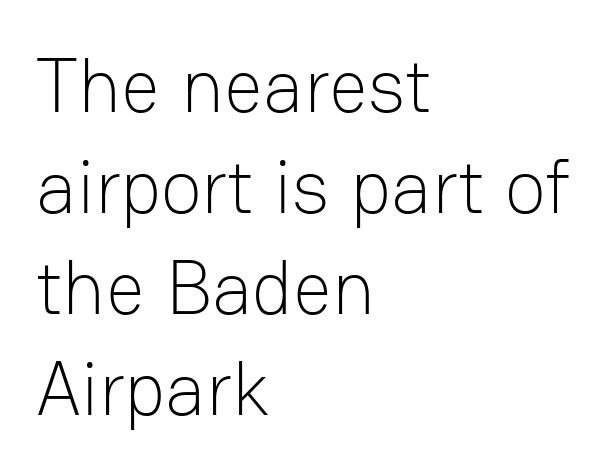
The setting favours the left margin, as ordinary paragraphs usually do. Tracking here is standard; glyphs follow each other at the usual distance. Think of a printed novel: that variable character pitch is what you see here. The designer left line spacing at the default. Caption: face not bold, strokes unweighted. The glyphs are unaccompanied by any horizontal stroke below them.
